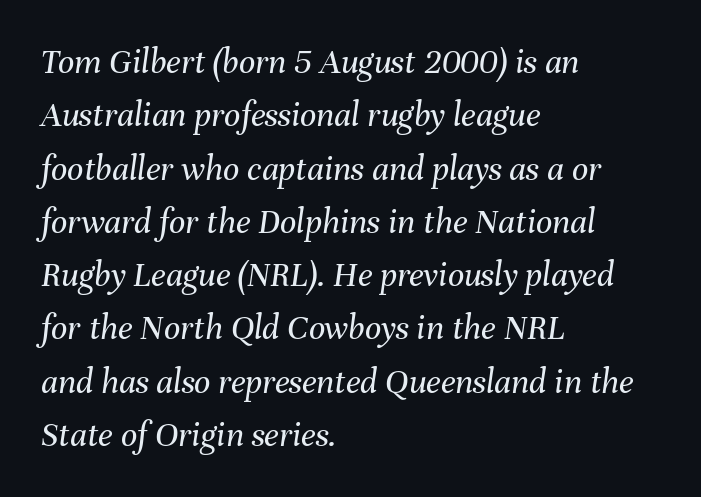
{"italic": "yes", "lean": "right", "slant_degrees": 8, "bold": "no", "weight": "regular", "width": "normal", "stroke_contrast": "medium", "x_height": "medium", "monospaced": "no", "underline": "no", "align": "left", "line_spacing": "normal", "line_spacing_ratio": 1.48, "letter_spacing": "normal", "letter_spacing_em": 0.0, "glyph_px": 36}
